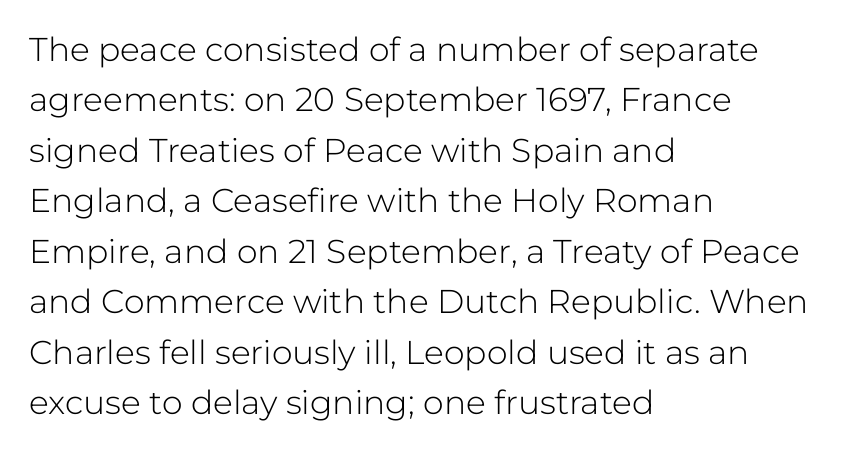
{"serif": "no", "italic": "no", "bold": "no", "weight": "light", "width": "normal", "stroke_contrast": "low", "x_height": "medium", "monospaced": "no", "underline": "no", "align": "left", "line_spacing": "normal", "line_spacing_ratio": 1.53, "letter_spacing": "normal", "letter_spacing_em": 0.0, "glyph_px": 33}
